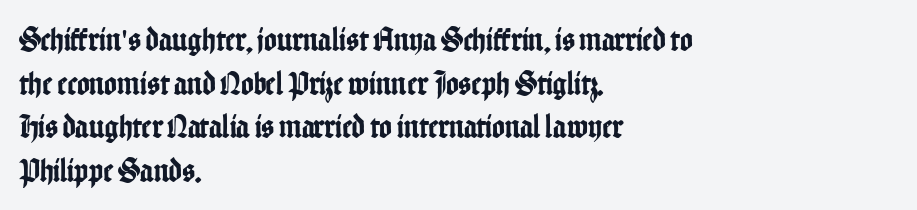
The font family rendered here belongs to the sans-serif group. The letters stand straight up with perfectly vertical stems. Look at the tracking — it's just the regular setting, nothing added. The face used here is proportionally spaced, like ordinary book or web type. Quick note: interline space is typical. A classic flush-left, rag-right setting is used for this passage.
